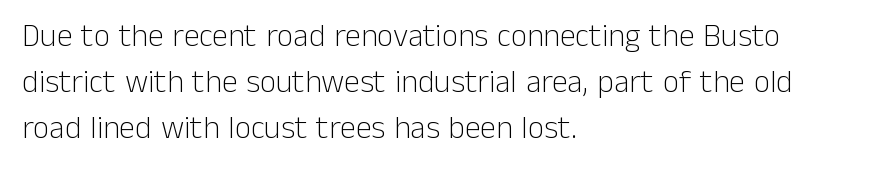
{"serif": "no", "italic": "no", "bold": "no", "weight": "light", "width": "normal", "stroke_contrast": "low", "x_height": "medium", "monospaced": "no", "underline": "no", "align": "left", "line_spacing": "normal", "line_spacing_ratio": 1.44, "letter_spacing": "normal", "letter_spacing_em": 0.0, "glyph_px": 32}
